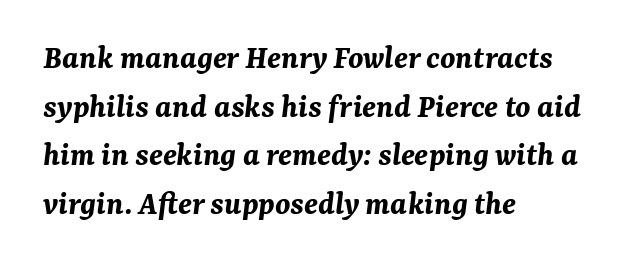
Q: Is the text bold? A: Yes.
Q: Is the text italic (slanted)? A: Yes, it leans right by about 7 degrees.
Q: Is the text underlined? A: No.
Q: How is the paragraph aligned? A: Left-aligned.
Q: Is the spacing between letters normal or unusually wide? A: Normal.
Q: Is the spacing between lines tight, normal or loose? A: Normal.
Q: Width (condensed, normal, or wide)? A: Normal.
Q: Stroke contrast? A: Medium.
Q: x-height? A: Medium.
Q: Monospaced? A: No.
